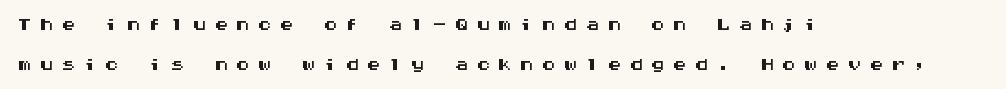
Reading down the column, the eye jumps a familiar distance to each next line. The compositor pushed each line to the left boundary. The letterforms stand isolated, each surrounded by extra space. The lettering holds an erect, upright posture throughout.
